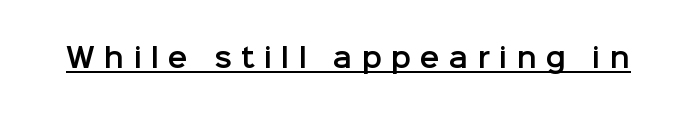
{"italic": "no", "underline": "yes", "letter_spacing": "wide", "letter_spacing_em": 0.35, "glyph_px": 26}
